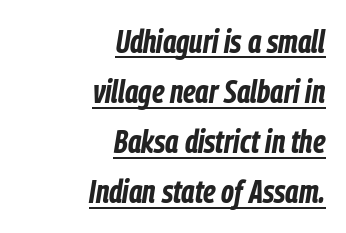
Somebody hit Ctrl+U on this one — the words are underlined. The vertical gap from one line to the next is medium. These lines are set flush right with a ragged left edge. The letters are slanted; this is an italic face. Words appear dense and cohesive because spacing is normal. You'd pick this weight for a headline — it's a proper bold.
